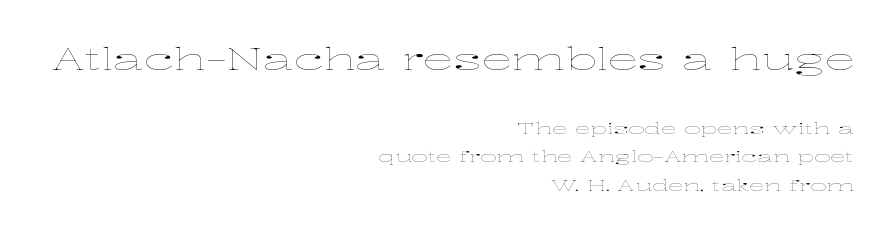
Q: Is the text bold? A: No.
Q: Is the text italic (slanted)? A: No, it is upright.
Q: Is the text underlined? A: No.
Q: How is the paragraph aligned? A: Right-aligned.
Q: Is the spacing between letters normal or unusually wide? A: Normal.
Q: Which block of text is set in a larger size, the first (top) or the second (bottom)? A: The first (top) one.
Q: Width (condensed, normal, or wide)? A: Wide.
Q: Stroke contrast? A: Low.
Q: x-height? A: Medium.
Q: Monospaced? A: No.
